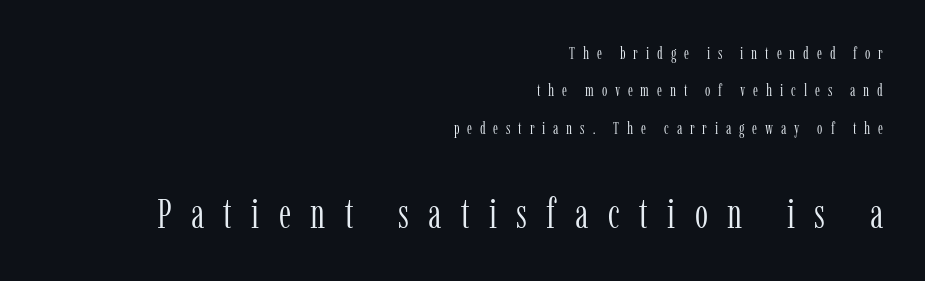
{"serif": "yes", "italic": "no", "bold": "no", "weight": "light", "width": "condensed", "stroke_contrast": "low", "x_height": "medium", "monospaced": "no", "underline": "no", "align": "right", "line_spacing": "loose", "line_spacing_ratio": 2.2, "letter_spacing": "wide", "letter_spacing_em": 0.46, "larger_block": "second", "size_ratio": 2.47, "glyph_px": 42}
